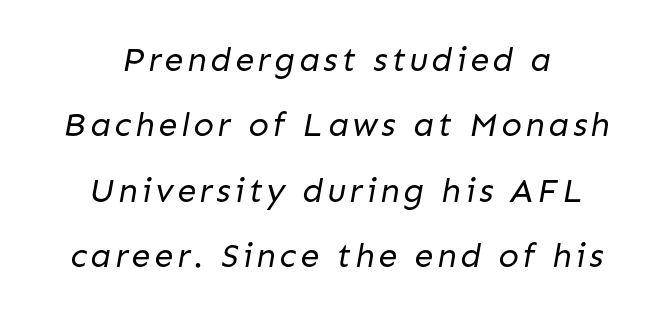
{"serif": "no", "bold": "no", "weight": "regular", "width": "normal", "stroke_contrast": "low", "x_height": "medium", "monospaced": "no", "underline": "no", "align": "center", "line_spacing": "loose", "line_spacing_ratio": 1.92, "glyph_px": 34}
